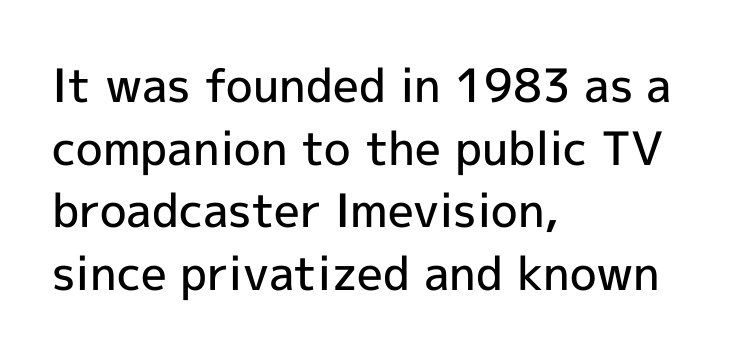
A typesetter would label this face a sans. These lines carry some extra weight — a demibold, not a full bold. You could not count columns in this text — the font is proportionally spaced. Upright lettering throughout. Honestly, the row spacing looks completely unremarkable. The horizontal fit of the characters is conventional and even.
